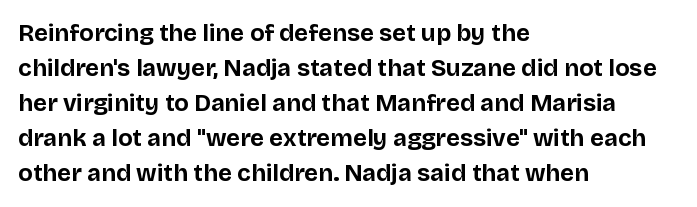
A classic flush-left, rag-right setting is used for this passage. The strokes are fattened all the way to bold. Plain, unruled lines of type. Tracking value appears to be zero — textbook default spacing.
